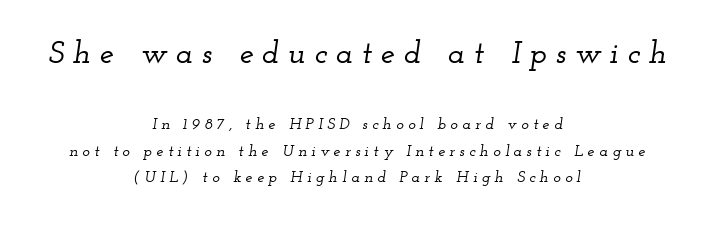
Q: Is the text italic (slanted)? A: Yes, it leans right by about 12 degrees.
Q: Is the typeface a serif or a sans-serif typeface? A: Serif.
Q: Is the text underlined? A: No.
Q: How is the paragraph aligned? A: Centered.
Q: Is the spacing between letters normal or unusually wide? A: Unusually wide.
Q: Is the spacing between lines tight, normal or loose? A: Normal.
Q: Which block of text is set in a larger size, the first (top) or the second (bottom)? A: The first (top) one.
Q: Width (condensed, normal, or wide)? A: Wide.
Q: Stroke contrast? A: Low.
Q: x-height? A: Small.
Q: Monospaced? A: No.
